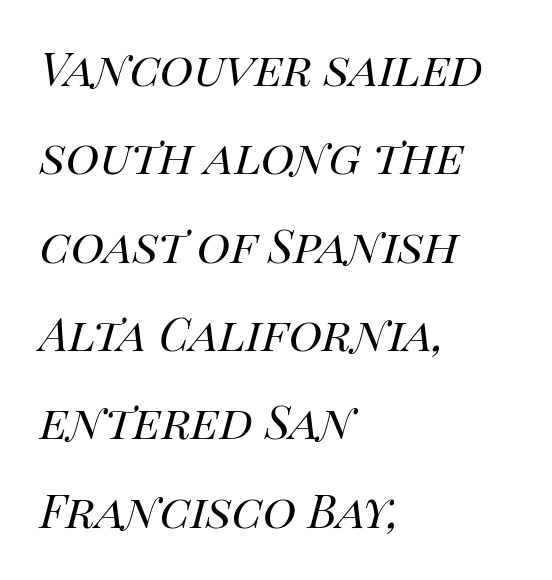
The image shows 57 px regular-weight type, italic (leaning right); set left-aligned, normal line spacing (1.55x), normal letter spacing, not underlined; high stroke contrast and a large x-height.
